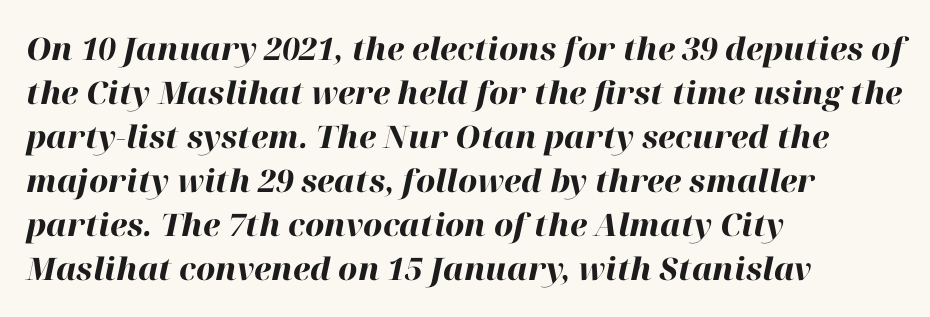
The image shows 31 px heavy type, italic (leaning right); set left-aligned, normal line spacing (1.42x), normal letter spacing, not underlined; high stroke contrast and a medium x-height.
